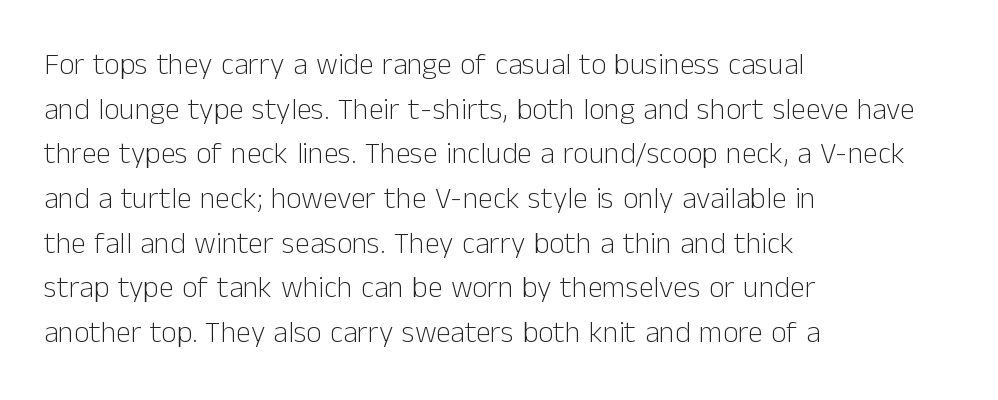
{"serif": "no", "italic": "no", "bold": "no", "weight": "light", "width": "normal", "stroke_contrast": "low", "x_height": "medium", "monospaced": "no", "underline": "no", "align": "left", "line_spacing": "normal", "line_spacing_ratio": 1.49, "letter_spacing": "normal", "letter_spacing_em": 0.0, "glyph_px": 30}
